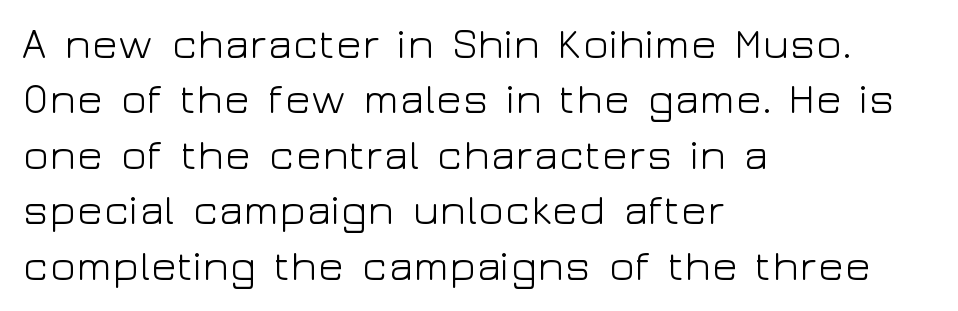
Q: Is the text bold? A: No.
Q: Is the text italic (slanted)? A: No, it is upright.
Q: Is the typeface a serif or a sans-serif typeface? A: Sans-serif.
Q: Is the text underlined? A: No.
Q: How is the paragraph aligned? A: Left-aligned.
Q: Is the spacing between letters normal or unusually wide? A: Normal.
Q: Is the spacing between lines tight, normal or loose? A: Normal.
Q: Width (condensed, normal, or wide)? A: Wide.
Q: Stroke contrast? A: Low.
Q: x-height? A: Medium.
Q: Monospaced? A: No.
